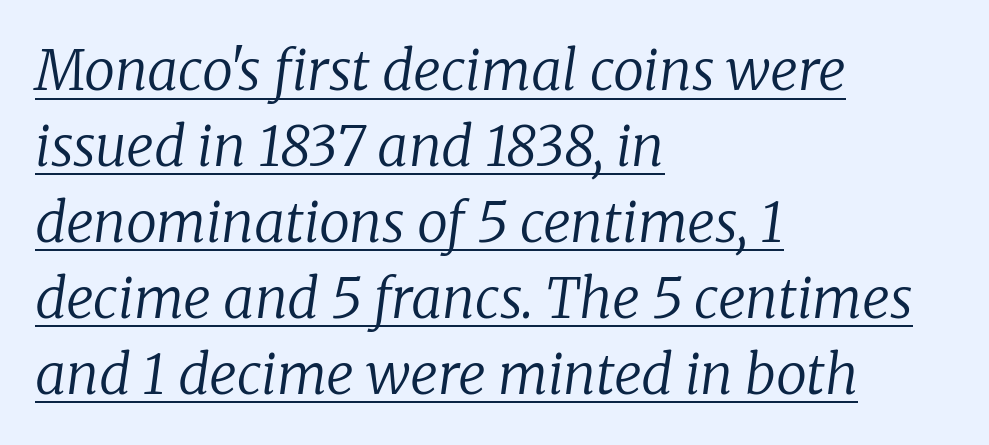
Q: Is the text bold? A: No.
Q: Is the text italic (slanted)? A: Yes, it leans right by about 8 degrees.
Q: Is the typeface a serif or a sans-serif typeface? A: Serif.
Q: Is the text underlined? A: Yes.
Q: How is the paragraph aligned? A: Left-aligned.
Q: Is the spacing between letters normal or unusually wide? A: Normal.
Q: Is the spacing between lines tight, normal or loose? A: Normal.
Q: Width (condensed, normal, or wide)? A: Normal.
Q: Stroke contrast? A: Low.
Q: x-height? A: Medium.
Q: Monospaced? A: No.
